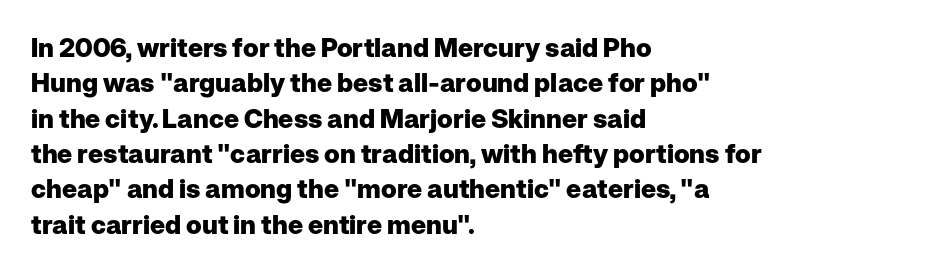
Normally led — the rows are evenly, conventionally spaced. A roman cut, with each character standing at attention. The gaps between neighbouring characters are ordinary and unremarkable. The words here are not underlined. Left-aligned paragraph, ragged on the right. The typesetting leans heavy: a genuine bold.
